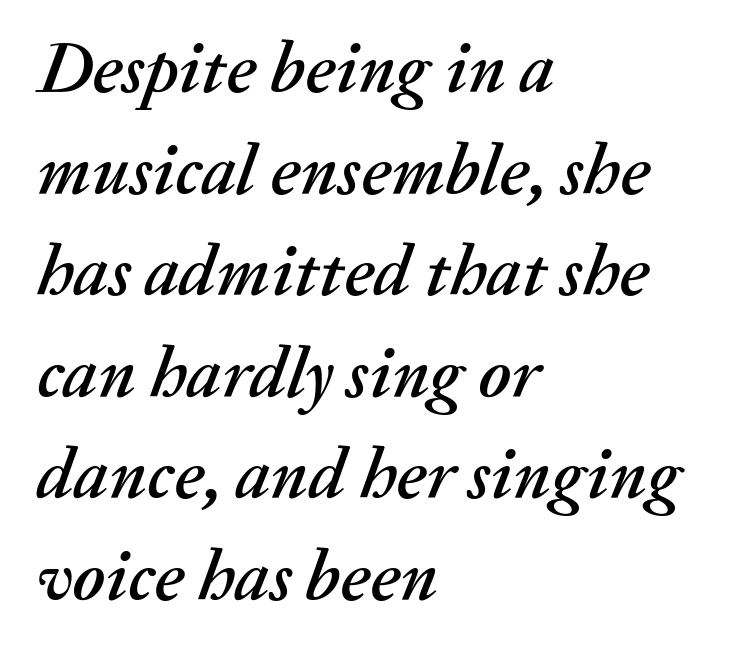
The image shows 72 px text type, italic (leaning right); set left-aligned, normal line spacing (1.41x), normal letter spacing, not underlined; medium stroke contrast and a medium x-height.
